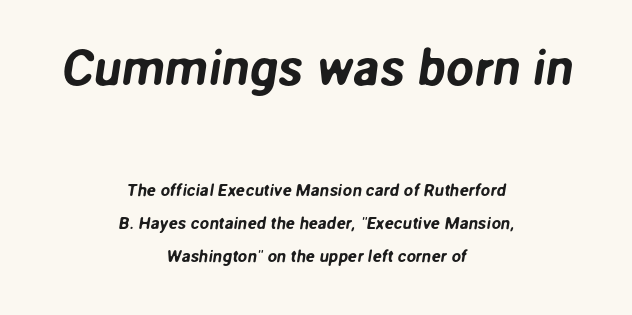
These lines are rendered in a variable-pitch font. One glance says open: line gaps are wider than usual. Serifs: no, the terminals of the letterforms are clean. Line starts and ends both wander, symmetrically. This layout puts the oversized block above and the modest block below.
